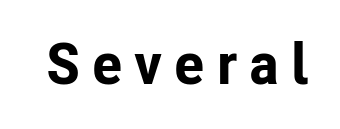
The image shows 57 px bold sans-serif type, upright; set unusually wide letter spacing (+0.21 em), not underlined; low stroke contrast and a medium x-height.
